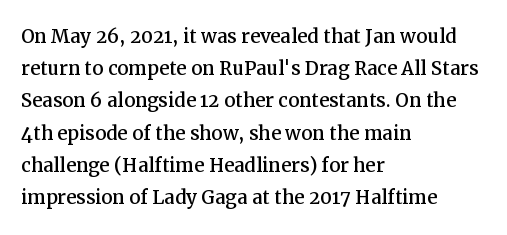
Q: Is the text italic (slanted)? A: No, it is upright.
Q: Is the text underlined? A: No.
Q: How is the paragraph aligned? A: Left-aligned.
Q: Is the spacing between letters normal or unusually wide? A: Normal.
Q: Is the spacing between lines tight, normal or loose? A: Normal.
